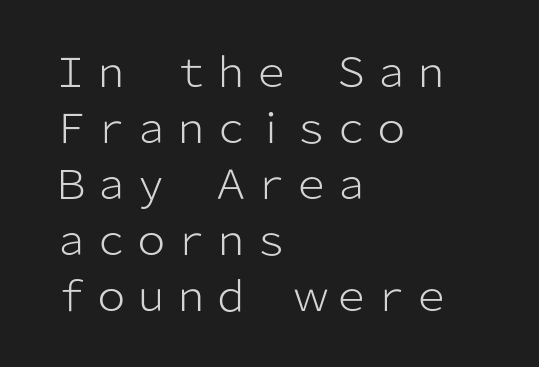
The image shows 40 px light sans-serif type, upright; set left-aligned, normal line spacing (1.4x), normal letter spacing, not underlined; low stroke contrast and a medium x-height.
